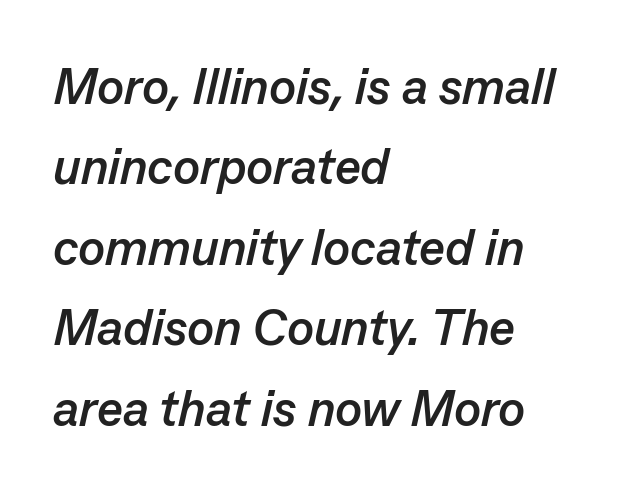
The image shows 50 px semibold type, italic (leaning right); set left-aligned, normal line spacing (1.61x), normal letter spacing, not underlined; low stroke contrast and a medium x-height.
